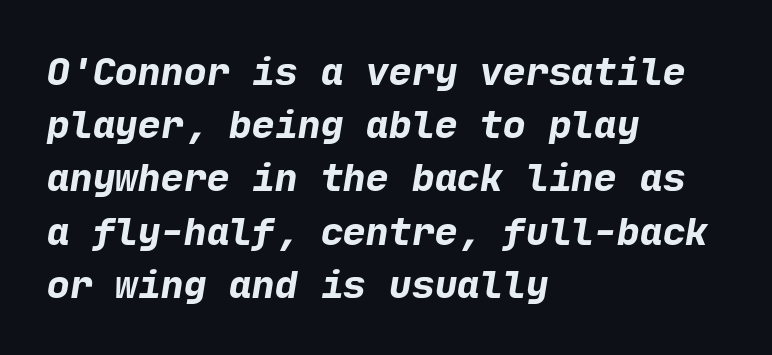
{"serif": "no", "bold": "yes", "weight": "bold", "width": "normal", "stroke_contrast": "low", "x_height": "medium", "underline": "no", "align": "left", "line_spacing": "normal", "line_spacing_ratio": 1.4, "letter_spacing": "normal", "letter_spacing_em": 0.0, "glyph_px": 38}
